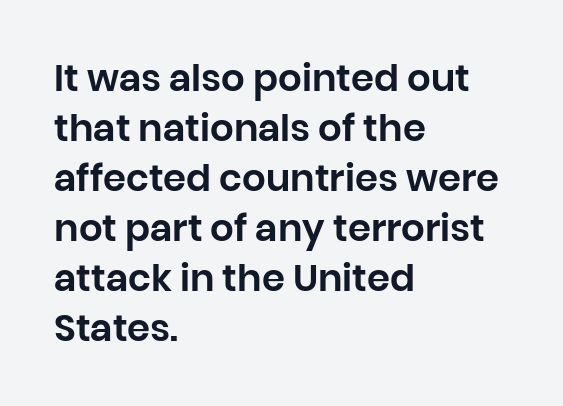
Standard letterfit; no display-style spreading of the glyphs. Anything drawn beneath the words? Only blank space. Evenly set lines give the paragraph a standard silhouette. Casual observation: everything's shoved over to the left.
